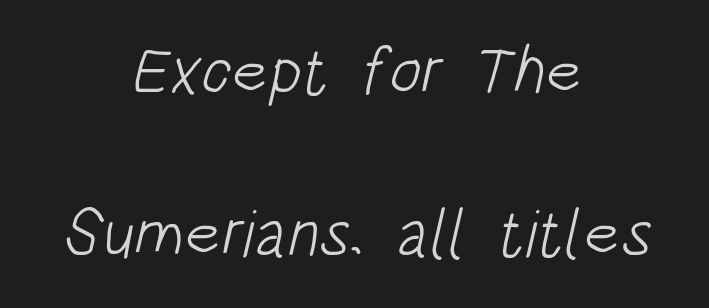
The image shows 66 px light, condensed sans-serif type; set centered, loose line spacing (2.46x), normal letter spacing, not underlined; low stroke contrast and a large x-height.
